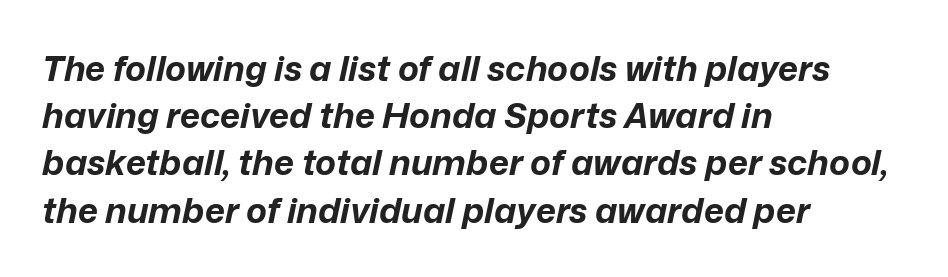
{"italic": "yes", "lean": "right", "slant_degrees": 12, "bold": "yes", "weight": "bold", "width": "normal", "stroke_contrast": "low", "x_height": "medium", "monospaced": "no", "underline": "no", "align": "left", "line_spacing": "normal", "line_spacing_ratio": 1.35, "letter_spacing": "normal", "letter_spacing_em": 0.0, "glyph_px": 35}
